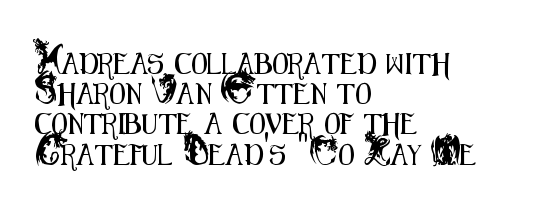
The lines sit at an ordinary, default distance from one another. In terms of posture, this sample is upright. What stands out about the letter spacing? Nothing — it is the standard amount. Leftover space on each line is placed entirely after the last word. Check the space under the baseline: it is left empty.
